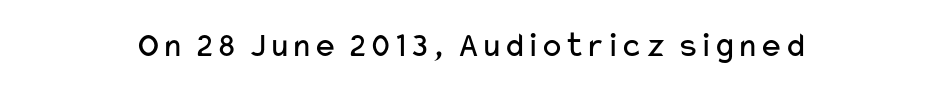
The typeface has the unassuming heft of standard copy or less. The passage shown is not underscored anywhere. Here the designer chose a conventional face with non-uniform glyph widths. The gaps between neighbouring characters are ordinary and unremarkable. The axis of the letterforms is exactly vertical.
